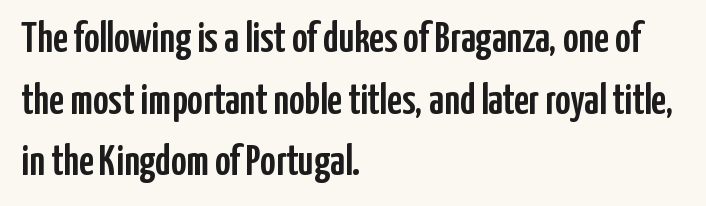
Beneath every word, the page is bare. The lines in this sample share a left origin and differ only in where they stop. Think of a printed novel: that variable character pitch is what you see here. The rendering keeps characters at their native spacing. Is there much room between lines? A standard amount, neither cramped nor airy. Typographically, this falls in the sans-serif category.
